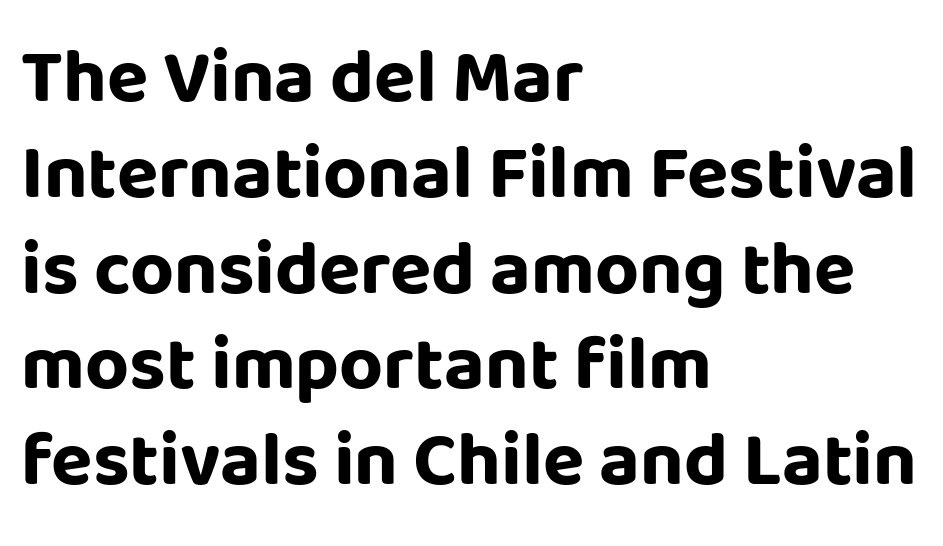
The image shows 76 px bold sans-serif type, upright; set left-aligned, normal line spacing (1.26x), normal letter spacing, not underlined; low stroke contrast and a large x-height.
